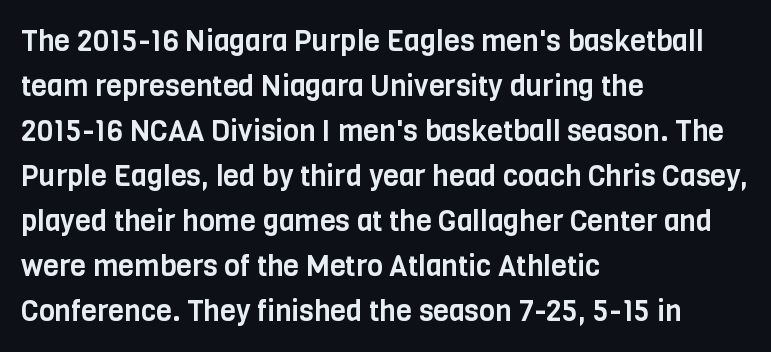
{"serif": "no", "italic": "no", "width": "condensed", "stroke_contrast": "low", "x_height": "large", "monospaced": "no", "underline": "no", "align": "left", "line_spacing": "normal", "line_spacing_ratio": 1.55, "letter_spacing": "normal", "letter_spacing_em": 0.0, "glyph_px": 29}
